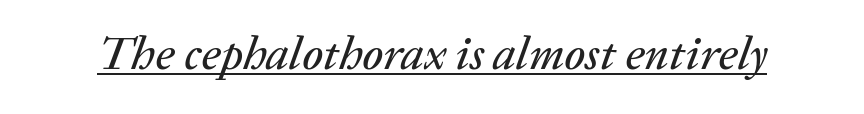
Q: Is the text italic (slanted)? A: Yes, it leans right by about 20 degrees.
Q: Is the text underlined? A: Yes.
Q: Is the spacing between letters normal or unusually wide? A: Normal.
Q: Width (condensed, normal, or wide)? A: Normal.
Q: Stroke contrast? A: Low.
Q: x-height? A: Medium.
Q: Monospaced? A: No.
